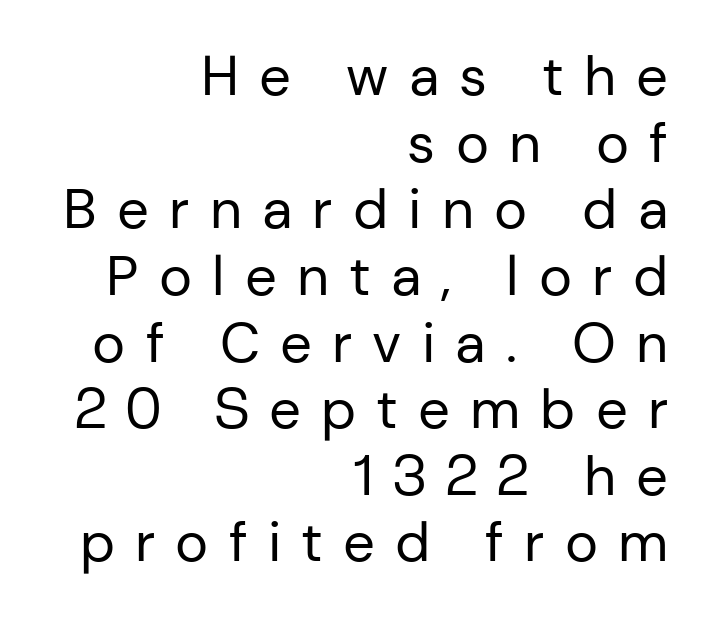
This rendering widens character spacing well past its baseline value. Horizontal alignment here is rightward, an uncommon choice for prose. The face used here is proportionally spaced, like ordinary book or web type. These glyphs show unthickened strokes, regular width or finer. Look at the bottom of the vertical strokes: they stop flat, with no serifs. A clean baseline with only descenders dipping below it.
